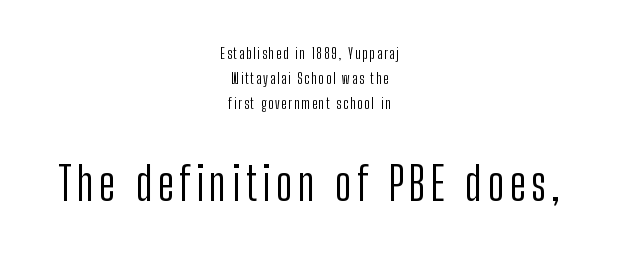
In terms of leading, this rendering sits right in the middle. Short and long lines alike share a common midpoint. Think of a printed novel: that variable character pitch is what you see here. Heaviness? Minimal to ordinary, like unemphasized prose. Compare the two chunks: the lower has the greater cap height.
